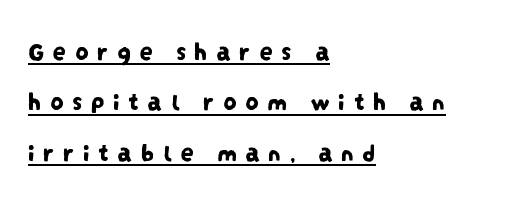
The image shows 27 px text type; set left-aligned, line spacing 1.87x, unusually wide letter spacing (+0.3 em), underlined.
